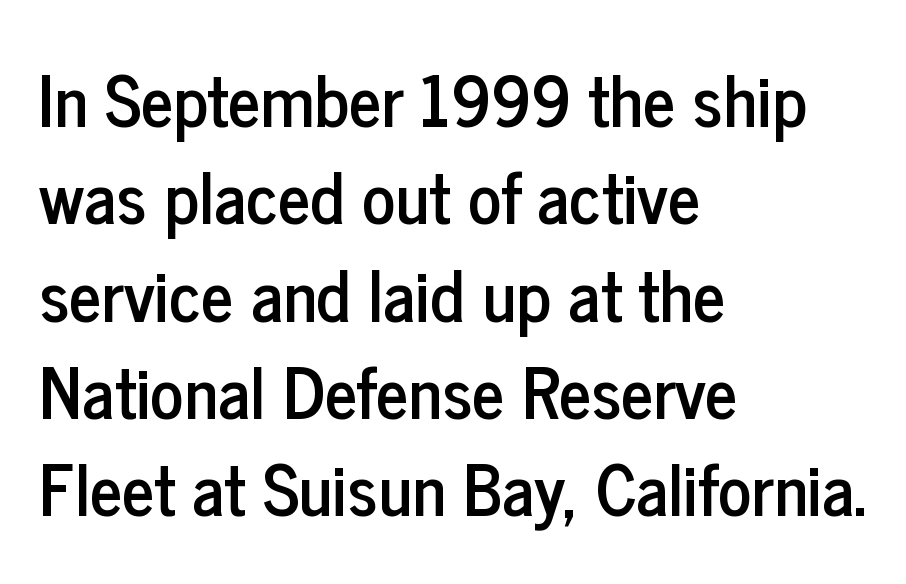
{"serif": "no", "italic": "no", "width": "condensed", "stroke_contrast": "low", "x_height": "medium", "monospaced": "no", "underline": "no", "align": "left", "line_spacing": "normal", "line_spacing_ratio": 1.39, "letter_spacing": "normal", "letter_spacing_em": 0.0, "glyph_px": 70}
